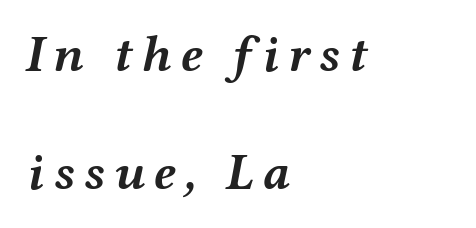
Honestly, the rows look like they've been pulled way apart. Each letter keeps its own natural width here, so spacing adapts to shape. Compared with a centered layout, this one pins lines to the left instead. The lettering tilts uniformly, giving the passage an italic look.
